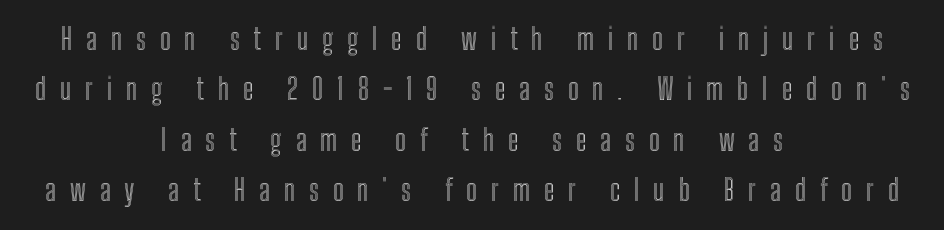
{"italic": "no", "width": "condensed", "x_height": "medium", "monospaced": "no", "underline": "no", "align": "center", "line_spacing_ratio": 1.74, "letter_spacing": "wide", "letter_spacing_em": 0.48, "glyph_px": 29}
